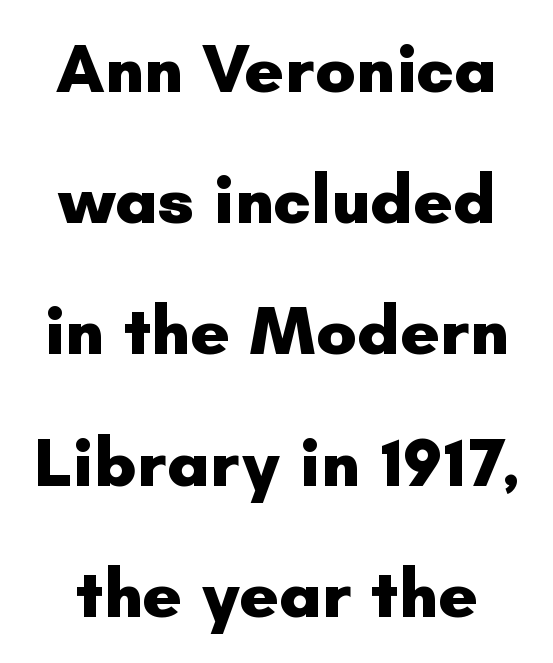
Nobody drew a line under any word here. The rendering uses natural spacing where letterforms have individual widths. Words appear dense and cohesive because spacing is normal. The rendering shows plain stroke endings on the letterforms — a sans-serif design. The rendering uses a large line-height, opening up the rows. Summary of weight: heavy, a full bold.
